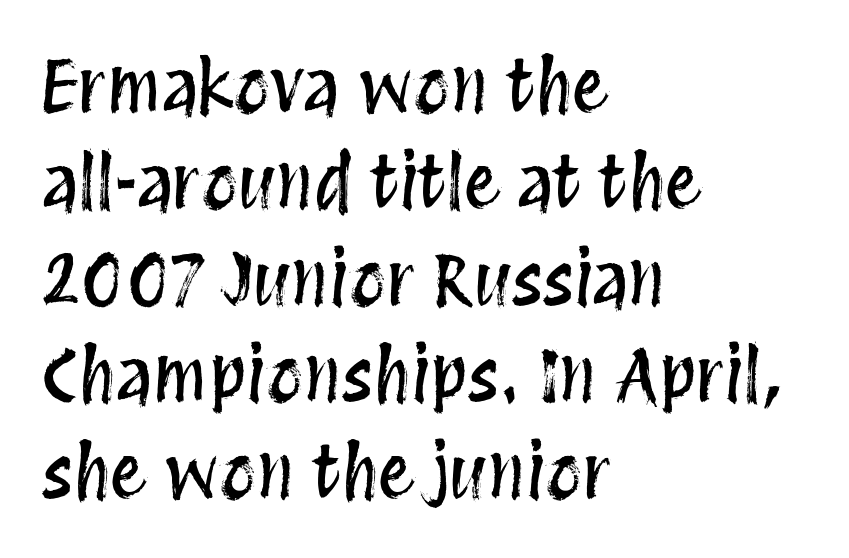
{"italic": "no", "width": "condensed", "stroke_contrast": "medium", "x_height": "large", "monospaced": "no", "underline": "no", "align": "left", "line_spacing": "normal", "line_spacing_ratio": 1.34, "letter_spacing": "normal", "letter_spacing_em": 0.0, "glyph_px": 72}
